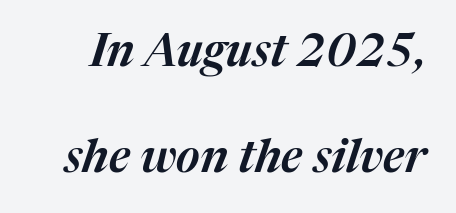
Q: Is the text italic (slanted)? A: Yes, it leans right by about 17 degrees.
Q: Is the text underlined? A: No.
Q: Is the spacing between letters normal or unusually wide? A: Normal.
Q: Is the spacing between lines tight, normal or loose? A: Loose.
Q: Width (condensed, normal, or wide)? A: Normal.
Q: Stroke contrast? A: Medium.
Q: x-height? A: Medium.
Q: Monospaced? A: No.
